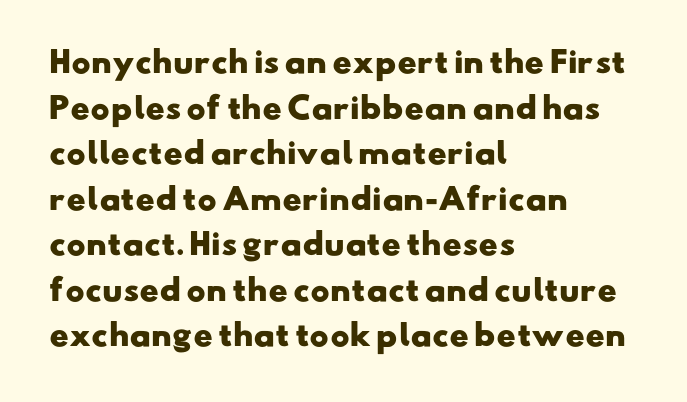
The image shows 29 px heavy, wide sans-serif type; set left-aligned, normal line spacing (1.57x), normal letter spacing, not underlined; low stroke contrast and a small x-height.
